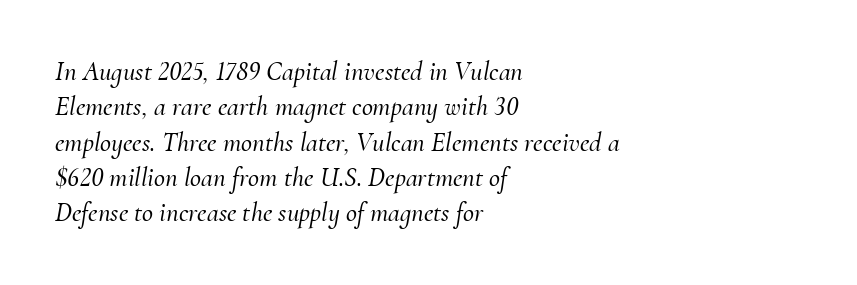
{"italic": "yes", "lean": "right", "slant_degrees": 10, "underline": "no", "align": "left", "line_spacing": "normal", "line_spacing_ratio": 1.31, "letter_spacing": "normal", "letter_spacing_em": 0.0, "glyph_px": 27}
